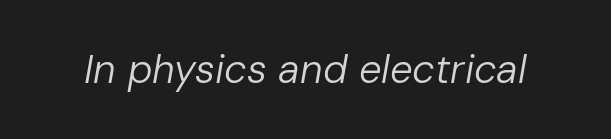
Stroke thickness stays within the range of a standard reading face or lighter. This rendering leaves character spacing at its baseline value. Do the characters align in a grid? No, the font is proportional. Words float on clear page, feet unadorned. The letters are slanted; this is an italic face.
